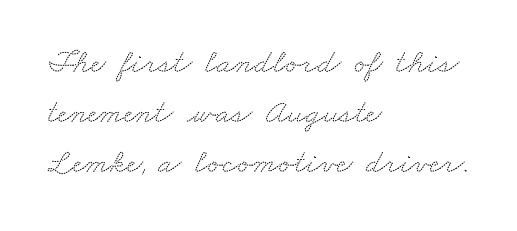
{"serif": "yes", "width": "wide", "stroke_contrast": "medium", "x_height": "small", "monospaced": "no", "underline": "no", "align": "left", "line_spacing": "normal", "line_spacing_ratio": 1.47, "letter_spacing": "normal", "letter_spacing_em": 0.0, "glyph_px": 34}
